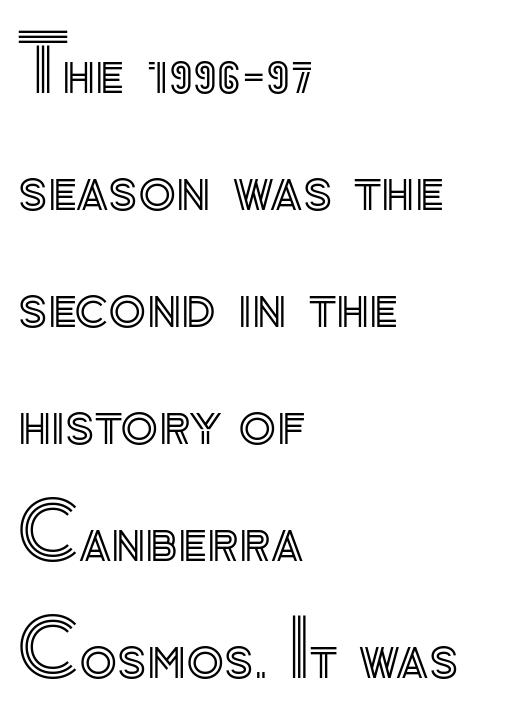
Look at the tracking — it's just the regular setting, nothing added. The passage shown is not underscored anywhere. Spacing verdict: proportional, widths tailored to each character. Leading matches the norm, producing a regular column.
